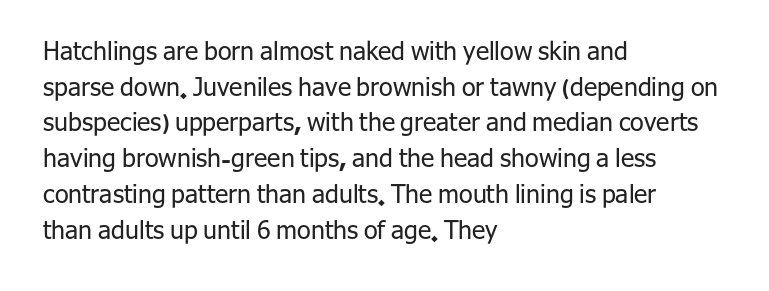
The image shows 25 px text type, upright; set left-aligned, normal line spacing (1.43x), normal letter spacing, not underlined.
